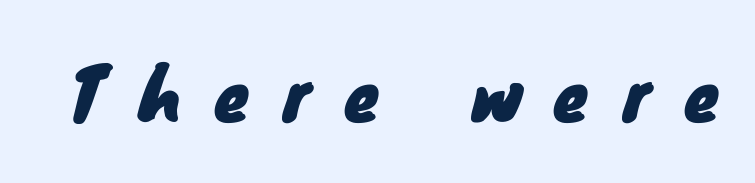
Q: Is the typeface a serif or a sans-serif typeface? A: Sans-serif.
Q: Is the text underlined? A: No.
Q: Is the spacing between letters normal or unusually wide? A: Unusually wide.
Q: Width (condensed, normal, or wide)? A: Normal.
Q: Stroke contrast? A: Low.
Q: x-height? A: Small.
Q: Monospaced? A: No.
